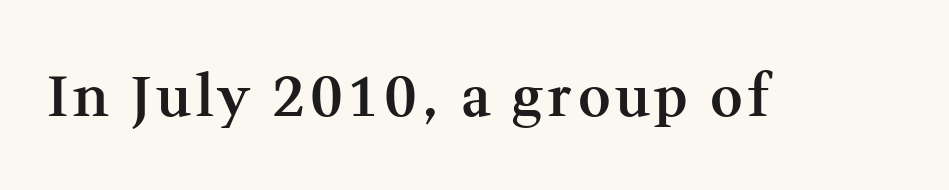
Q: Is the text bold? A: Semi-bold.
Q: Is the text italic (slanted)? A: No, it is upright.
Q: Is the typeface a serif or a sans-serif typeface? A: Serif.
Q: Is the text underlined? A: No.
Q: Width (condensed, normal, or wide)? A: Normal.
Q: Stroke contrast? A: Medium.
Q: x-height? A: Medium.
Q: Monospaced? A: No.
